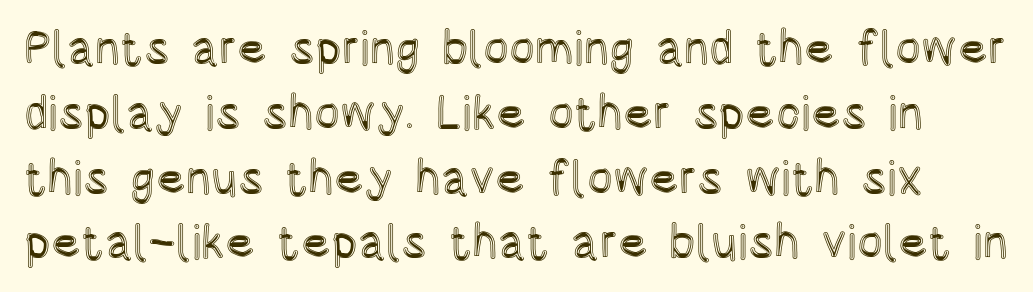
In terms of letterspacing, this is plain default setting. These lines are rendered in a variable-pitch font. Normally led — the rows are evenly, conventionally spaced. Descender tails drop into unmarked territory.
